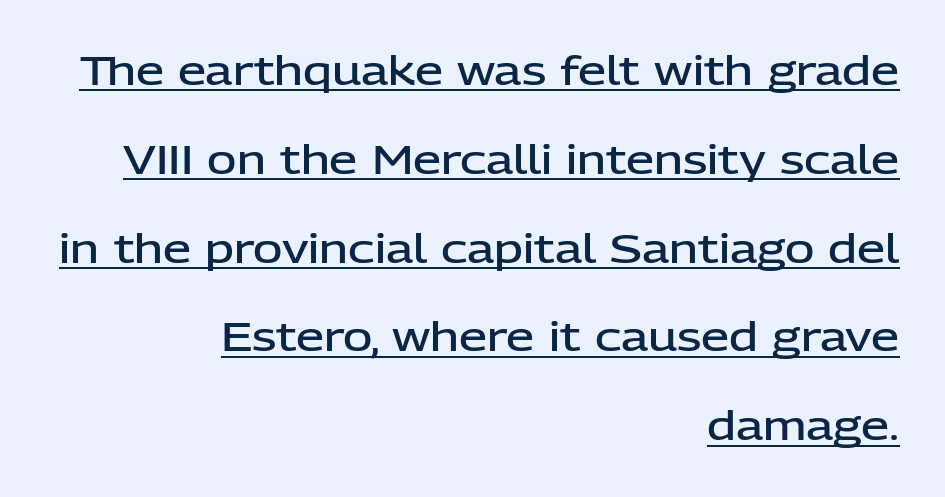
The image shows 40 px semibold sans-serif type, upright; set right-aligned, loose line spacing (2.22x), normal letter spacing, underlined; low stroke contrast and a medium x-height.
